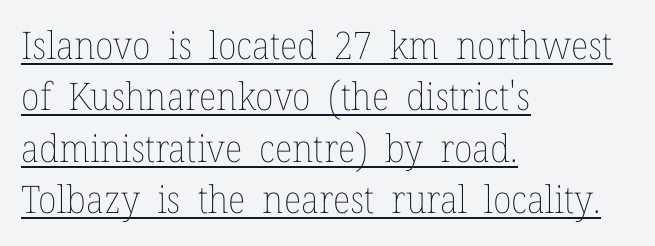
{"italic": "no", "bold": "no", "weight": "thin", "width": "normal", "stroke_contrast": "low", "x_height": "medium", "monospaced": "no", "underline": "yes", "align": "left", "line_spacing": "normal", "line_spacing_ratio": 1.35, "letter_spacing": "normal", "letter_spacing_em": 0.0, "glyph_px": 38}
